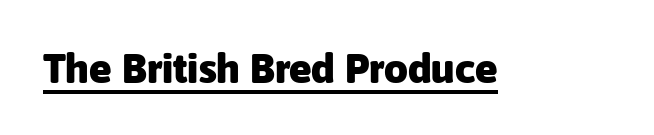
Q: Is the text bold? A: Yes.
Q: Is the text italic (slanted)? A: No, it is upright.
Q: Is the typeface a serif or a sans-serif typeface? A: Sans-serif.
Q: Is the text underlined? A: Yes.
Q: Is the spacing between letters normal or unusually wide? A: Normal.
Q: Width (condensed, normal, or wide)? A: Normal.
Q: Stroke contrast? A: Low.
Q: x-height? A: Medium.
Q: Monospaced? A: No.
